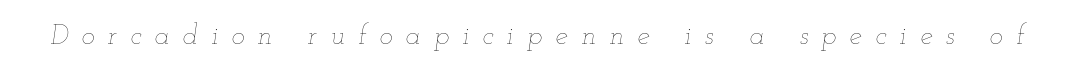
{"italic": "yes", "lean": "right", "slant_degrees": 12, "bold": "no", "weight": "thin", "width": "wide", "stroke_contrast": "low", "x_height": "small", "monospaced": "no", "underline": "no", "letter_spacing": "wide", "letter_spacing_em": 0.48, "glyph_px": 28}
